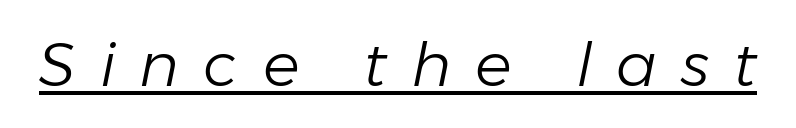
The image shows 61 px light type, italic (leaning right); set unusually wide letter spacing (+0.39 em), underlined; low stroke contrast and a medium x-height.
